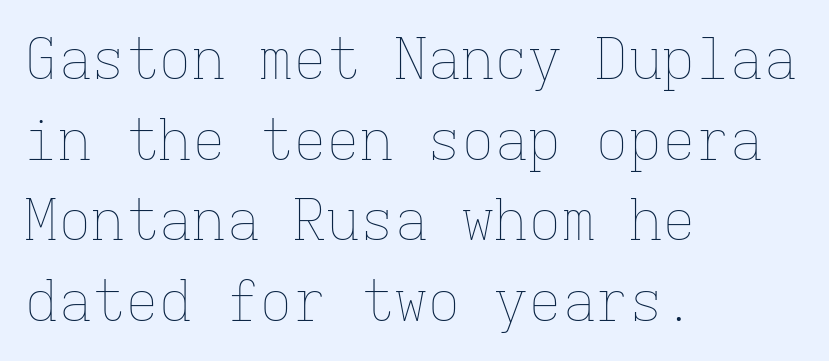
Q: Is the text bold? A: No.
Q: Is the text italic (slanted)? A: No, it is upright.
Q: Is the text underlined? A: No.
Q: How is the paragraph aligned? A: Left-aligned.
Q: Is the spacing between letters normal or unusually wide? A: Normal.
Q: Is the spacing between lines tight, normal or loose? A: Normal.
Q: Width (condensed, normal, or wide)? A: Normal.
Q: Stroke contrast? A: Low.
Q: x-height? A: Medium.
Q: Monospaced? A: Yes.
